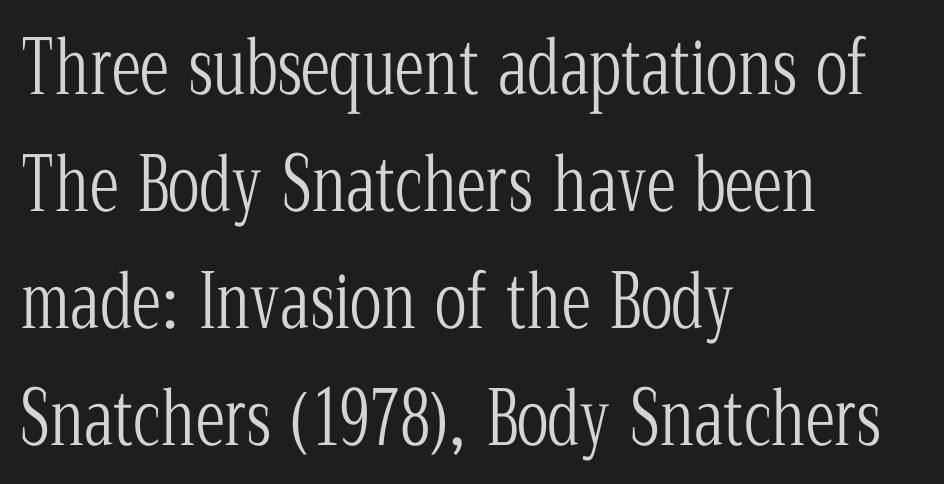
Students, observe: this is what conventionally led text looks like. Compared with typical body copy, the letter spacing here is the same. To sum up the face: it has serifs. The rendering uses natural spacing where letterforms have individual widths. The rendering anchors every line to the left-hand side. A light-to-regular cut is what we see here.
